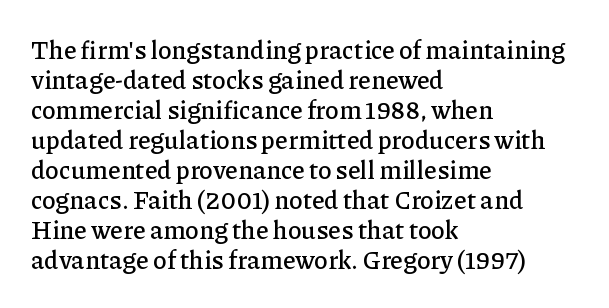
Italic? Not at all — the glyphs are vertical. Only glyphs here, with clear space below each row. Does the copy run flush right? No — it runs flush left. The letters sit at their default tracking, neither squeezed nor spread.
